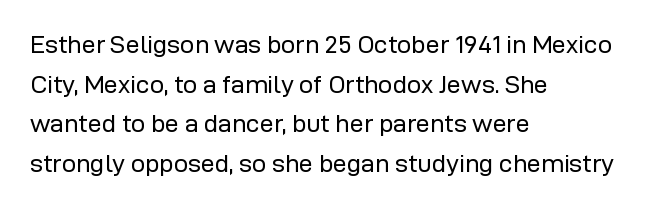
{"italic": "no", "bold": "no", "underline": "no", "align": "left", "line_spacing": "normal", "line_spacing_ratio": 1.59, "letter_spacing": "normal", "letter_spacing_em": 0.0, "glyph_px": 25}
